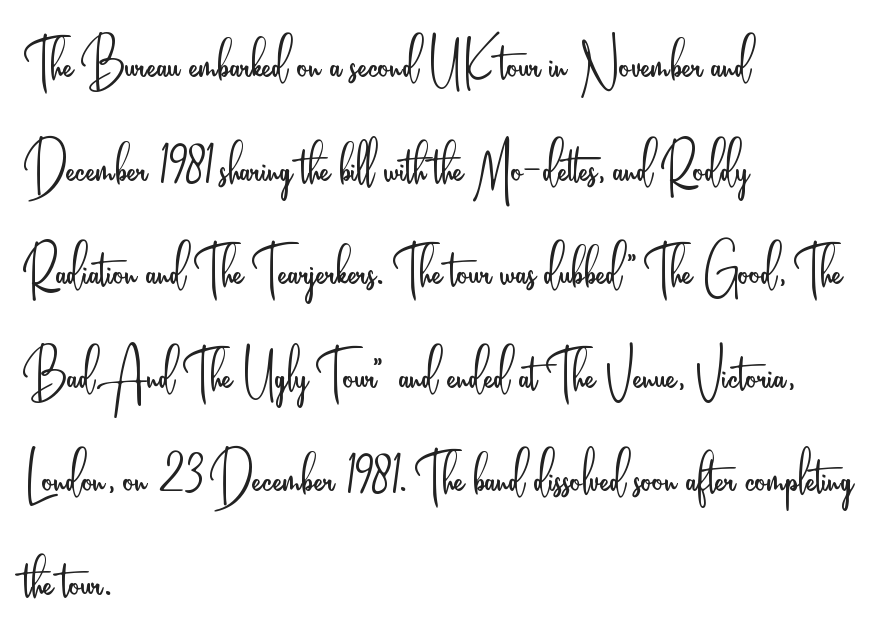
Interline gaps are of average width in this sample. Characters follow at the spacing the type designer built in. This sample is left-justified, so line endings fall wherever the words run out. Nothing sits at the stroke ends, so this counts as sans-serif.
